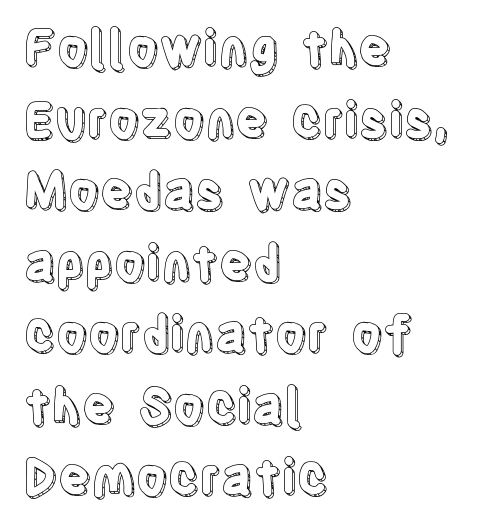
The image shows 49 px condensed type, upright; set left-aligned, normal line spacing (1.46x), normal letter spacing, not underlined; a large x-height.
